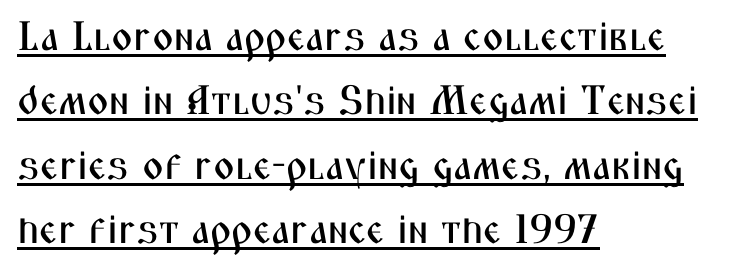
{"serif": "no", "italic": "no", "width": "condensed", "stroke_contrast": "medium", "x_height": "medium", "monospaced": "no", "underline": "yes", "align": "left", "line_spacing": "normal", "line_spacing_ratio": 1.57, "letter_spacing": "normal", "letter_spacing_em": 0.0, "glyph_px": 41}
